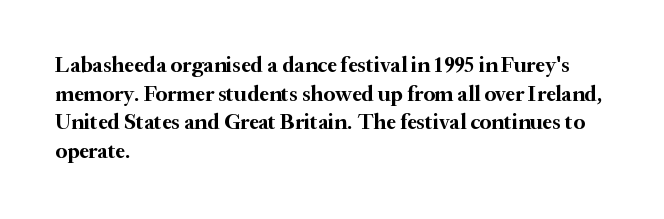
{"italic": "no", "bold": "yes", "underline": "no", "align": "left", "line_spacing": "normal", "line_spacing_ratio": 1.3, "letter_spacing": "normal", "letter_spacing_em": 0.0, "glyph_px": 22}
